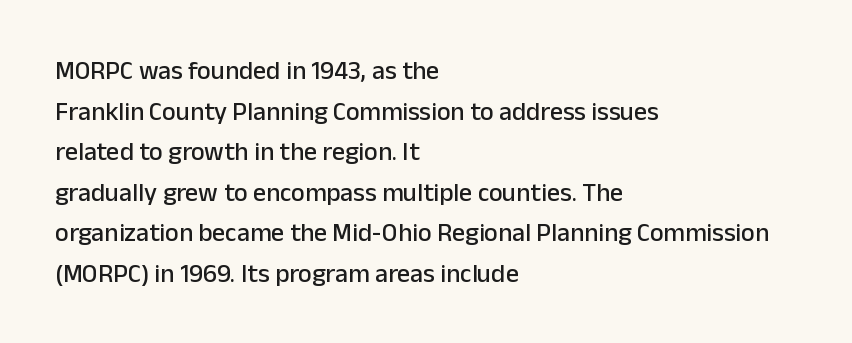
{"italic": "no", "underline": "no", "align": "left", "line_spacing": "normal", "line_spacing_ratio": 1.56, "letter_spacing": "normal", "letter_spacing_em": 0.0, "glyph_px": 26}
